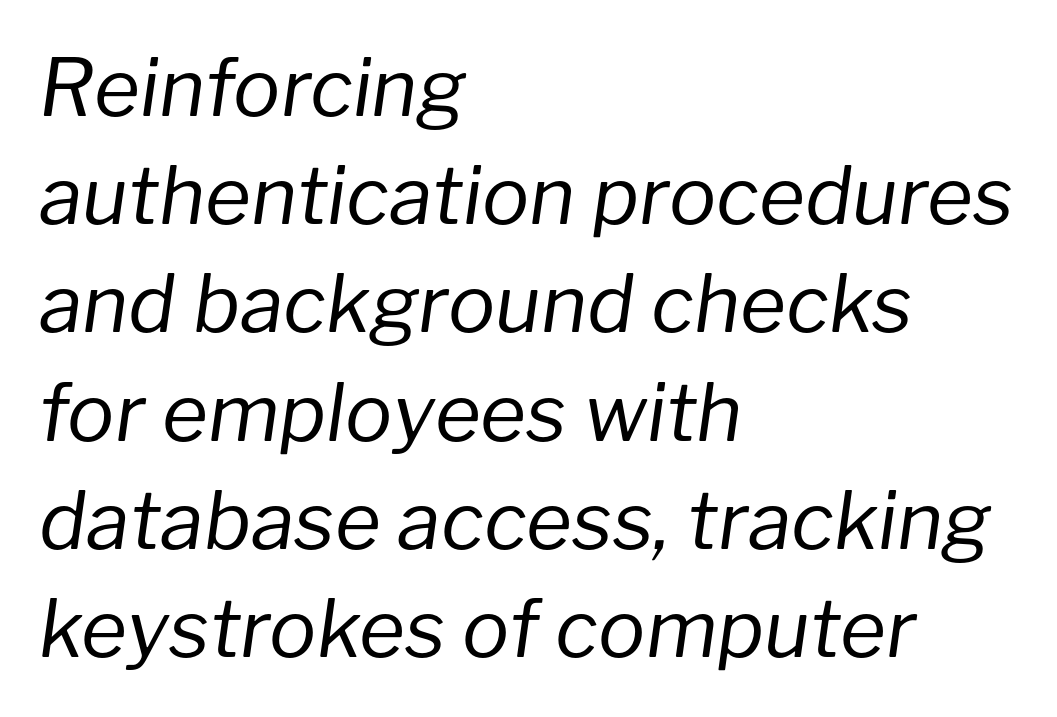
Q: Is the text bold? A: No.
Q: Is the text italic (slanted)? A: Yes, it leans right by about 8 degrees.
Q: Is the text underlined? A: No.
Q: How is the paragraph aligned? A: Left-aligned.
Q: Is the spacing between letters normal or unusually wide? A: Normal.
Q: Is the spacing between lines tight, normal or loose? A: Normal.
Q: Width (condensed, normal, or wide)? A: Normal.
Q: Stroke contrast? A: Low.
Q: x-height? A: Medium.
Q: Monospaced? A: No.
